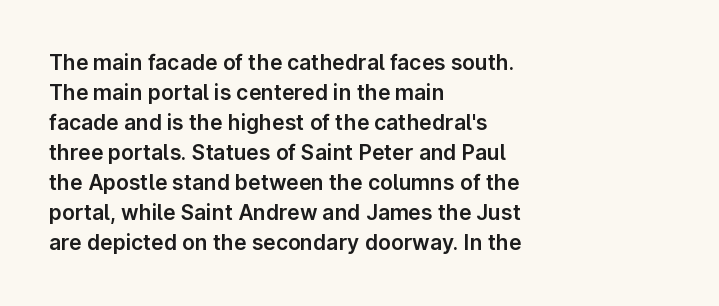
Q: Is the text italic (slanted)? A: No, it is upright.
Q: Is the text underlined? A: No.
Q: How is the paragraph aligned? A: Left-aligned.
Q: Is the spacing between letters normal or unusually wide? A: Normal.
Q: Is the spacing between lines tight, normal or loose? A: Normal.
